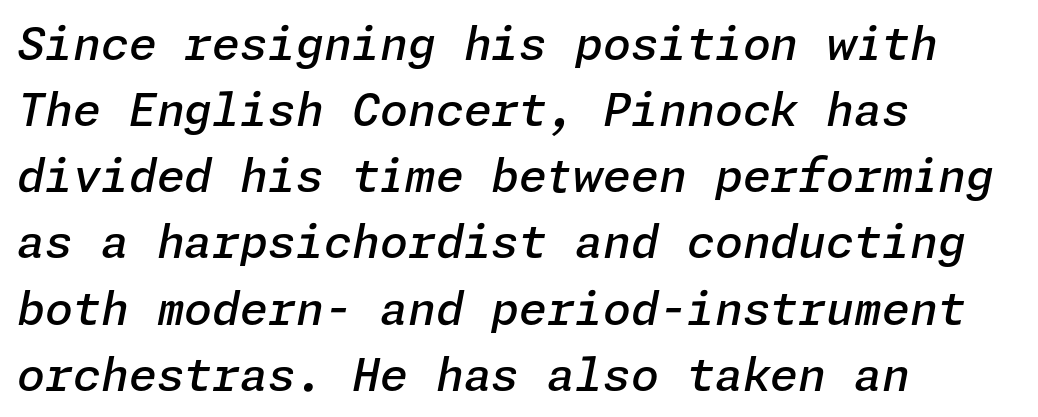
Q: Is the text bold? A: Semi-bold.
Q: Is the text italic (slanted)? A: Yes, it leans right by about 11 degrees.
Q: Is the text underlined? A: No.
Q: How is the paragraph aligned? A: Left-aligned.
Q: Is the spacing between letters normal or unusually wide? A: Normal.
Q: Is the spacing between lines tight, normal or loose? A: Normal.
Q: Width (condensed, normal, or wide)? A: Normal.
Q: Stroke contrast? A: Low.
Q: x-height? A: Medium.
